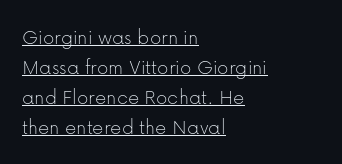
Q: Is the text bold? A: No.
Q: Is the text italic (slanted)? A: No, it is upright.
Q: Is the text underlined? A: Yes.
Q: How is the paragraph aligned? A: Left-aligned.
Q: Is the spacing between letters normal or unusually wide? A: Normal.
Q: Is the spacing between lines tight, normal or loose? A: Normal.
